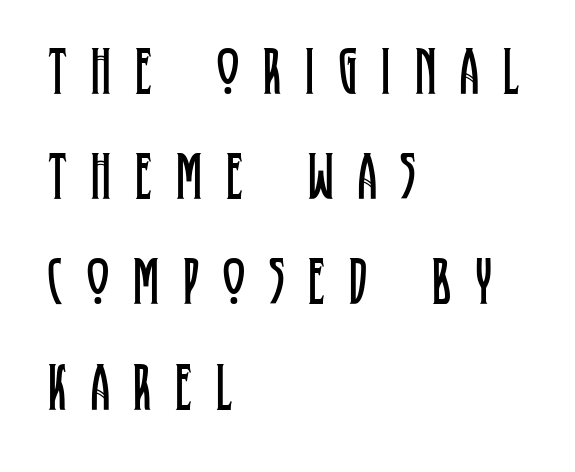
The image shows 67 px regular-weight, condensed serif type, upright; set left-aligned, normal line spacing (1.57x), unusually wide letter spacing (+0.36 em), not underlined; low stroke contrast and a large x-height.
